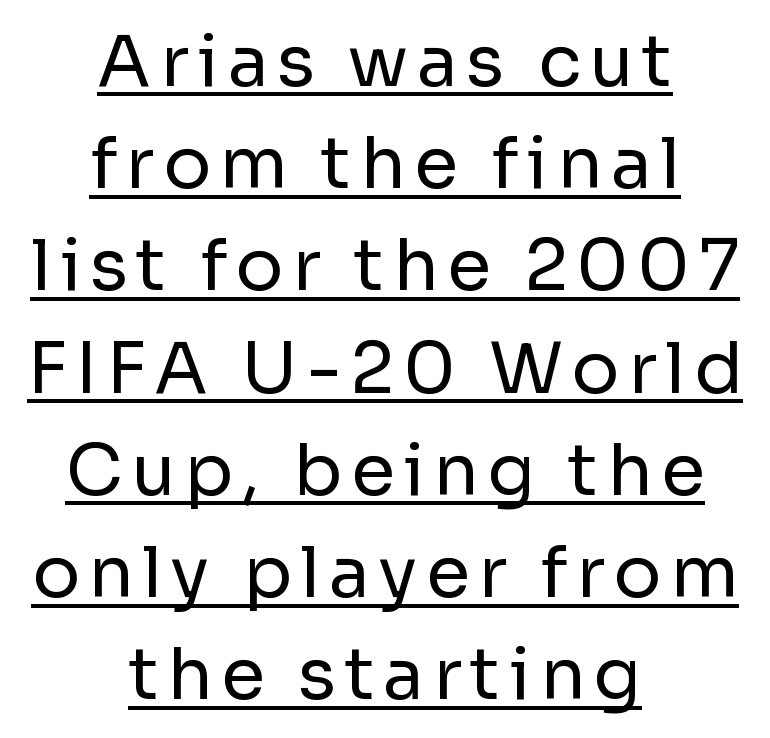
Q: Is the text bold? A: No.
Q: Is the text italic (slanted)? A: No, it is upright.
Q: Is the typeface a serif or a sans-serif typeface? A: Sans-serif.
Q: Is the text underlined? A: Yes.
Q: How is the paragraph aligned? A: Centered.
Q: Is the spacing between lines tight, normal or loose? A: Normal.
Q: Width (condensed, normal, or wide)? A: Normal.
Q: Stroke contrast? A: Low.
Q: x-height? A: Medium.
Q: Monospaced? A: No.
